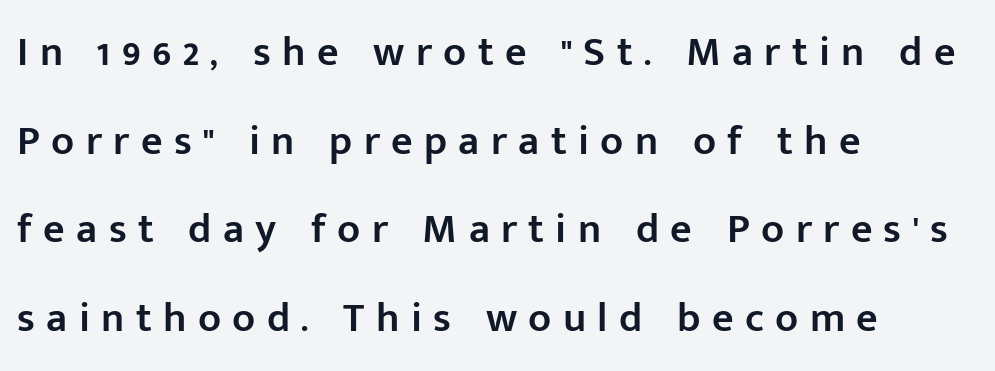
The image shows 42 px semibold sans-serif type, upright; set left-aligned, loose line spacing (2.11x), unusually wide letter spacing (+0.27 em), not underlined; low stroke contrast and a medium x-height.
